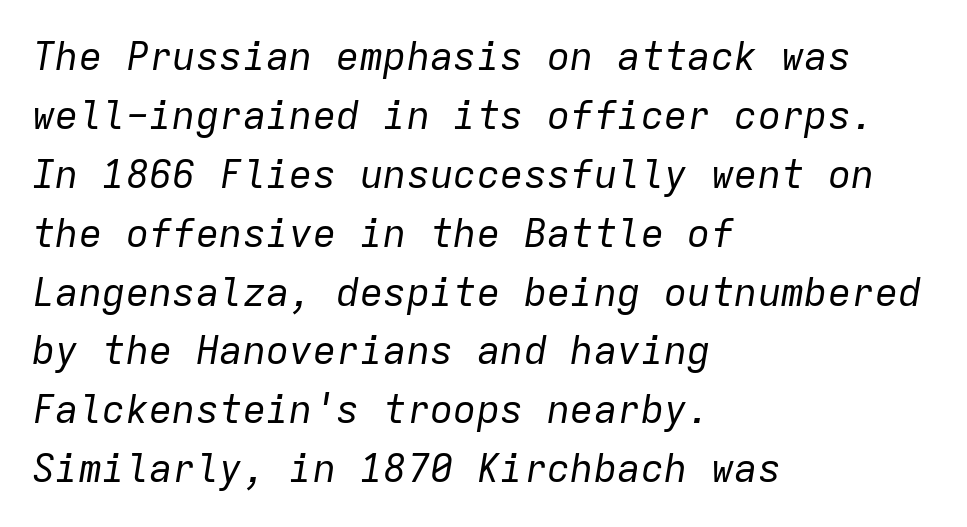
{"italic": "yes", "lean": "right", "slant_degrees": 9, "bold": "no", "weight": "regular", "width": "normal", "stroke_contrast": "low", "x_height": "medium", "monospaced": "yes", "underline": "no", "align": "left", "line_spacing": "normal", "line_spacing_ratio": 1.51, "letter_spacing": "normal", "letter_spacing_em": 0.0, "glyph_px": 39}
